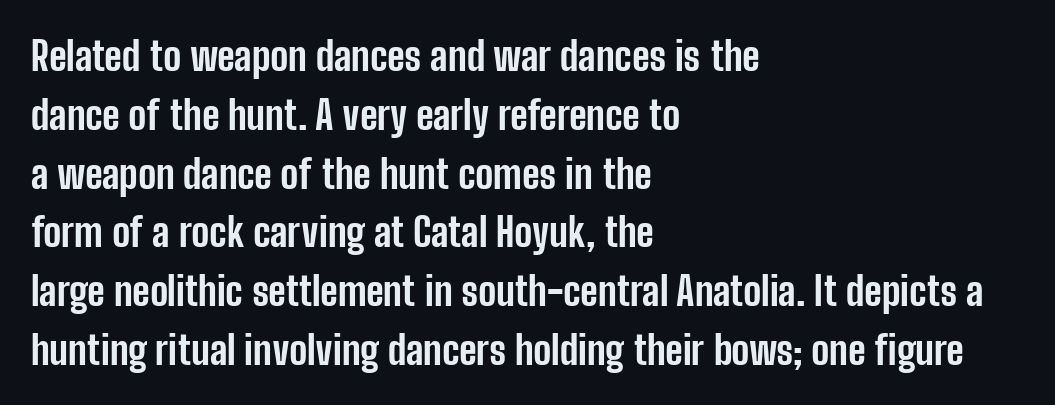
{"serif": "no", "italic": "no", "bold": "yes", "weight": "bold", "width": "condensed", "stroke_contrast": "low", "x_height": "medium", "monospaced": "no", "underline": "no", "align": "left", "line_spacing": "normal", "line_spacing_ratio": 1.47, "letter_spacing": "normal", "letter_spacing_em": 0.0, "glyph_px": 40}
